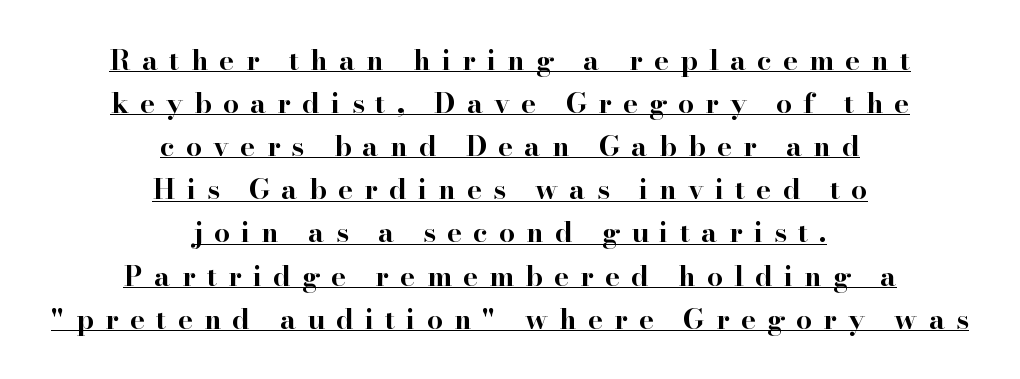
The image shows 28 px bold, wide serif type, upright; set centered, normal line spacing (1.54x), unusually wide letter spacing (+0.4 em), underlined; high stroke contrast and a small x-height.
